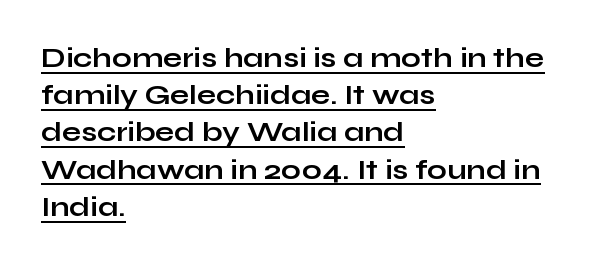
The image shows 28 px bold, wide sans-serif type, upright; set left-aligned, normal line spacing (1.33x), normal letter spacing, underlined; low stroke contrast and a medium x-height.
